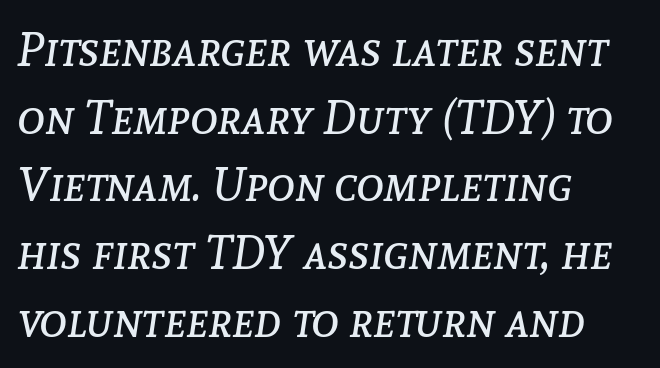
The image shows 47 px regular-weight type, italic (leaning right); set left-aligned, normal line spacing (1.44x), normal letter spacing, not underlined; low stroke contrast and a medium x-height.
